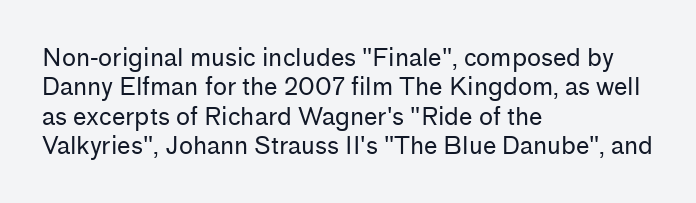
Notice how the stems are strictly vertical — no italics here. Standard letterfit; no display-style spreading of the glyphs. The space beneath each line is pristine and unruled. Counters stay open thanks to moderate or lighter strokes. A classic flush-left, rag-right setting is used for this passage.
